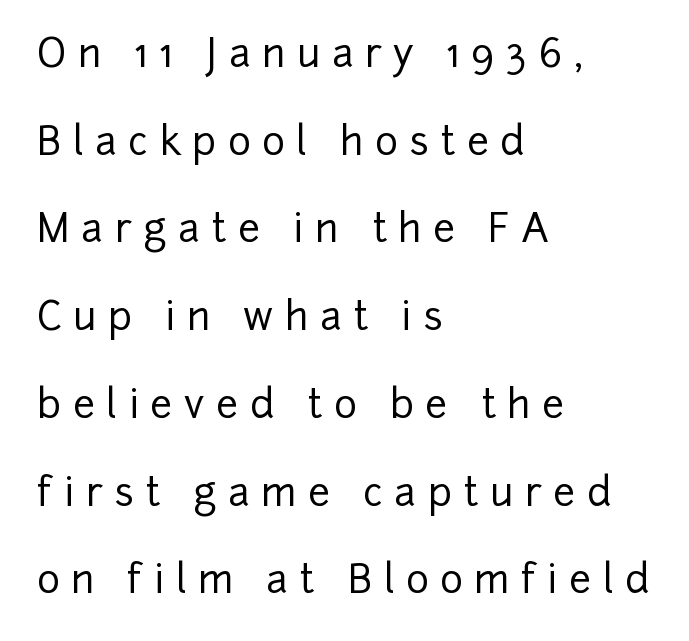
The strip under each line holds only bare page. Stroke terminals: plain, sans-serif. It's the straight-up-and-down kind of type. Looks like regular typesetting: each glyph gets only the width it needs.
